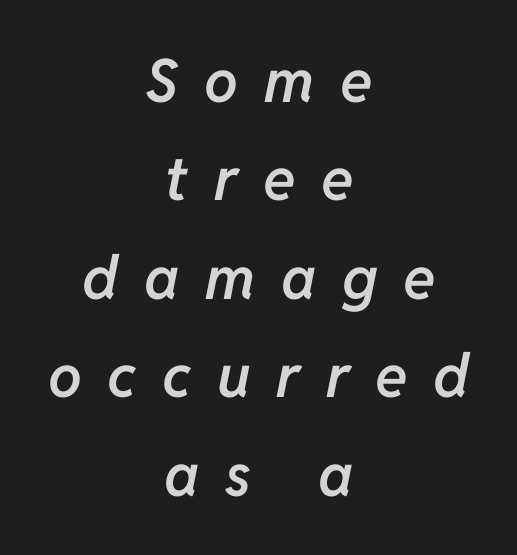
The image shows 60 px semibold type, italic (leaning right); set centered, normal line spacing (1.64x), unusually wide letter spacing (+0.43 em), not underlined; low stroke contrast and a medium x-height.
